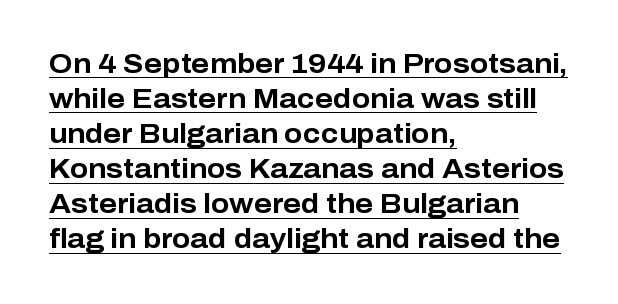
Nothing unusual about the tracking: characters are spaced as the font intends. Students, this is bold: see how much ink each stroke carries. These lines are set flush left with a ragged right edge. Posture: straight, roman, zero tilt.
